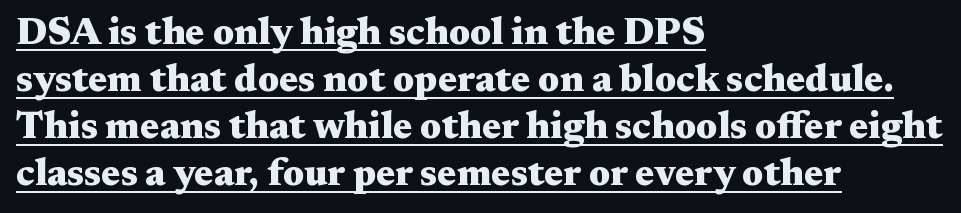
The image shows 38 px heavy, wide serif type, upright; set left-aligned, line spacing 1.24x, normal letter spacing, underlined; medium stroke contrast and a medium x-height.
